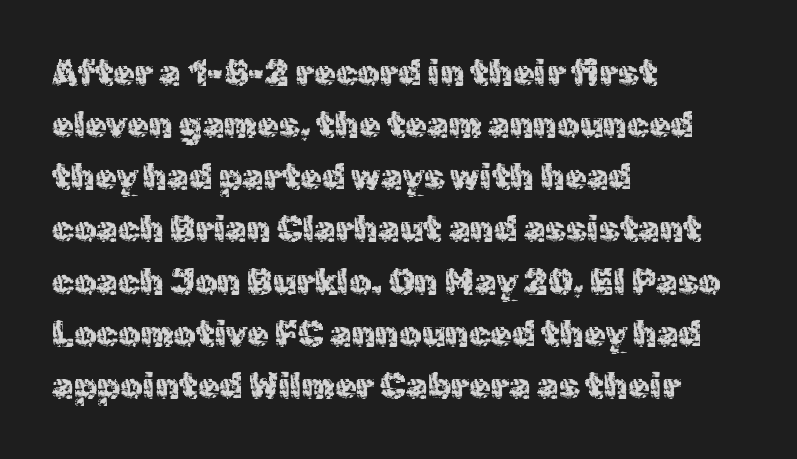
{"serif": "no", "italic": "no", "bold": "no", "weight": "regular", "width": "normal", "x_height": "medium", "monospaced": "no", "underline": "no", "align": "left", "line_spacing": "normal", "line_spacing_ratio": 1.49, "letter_spacing": "normal", "letter_spacing_em": 0.0, "glyph_px": 35}
